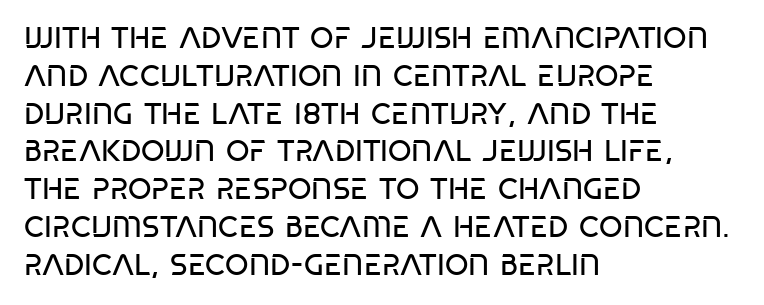
{"serif": "no", "italic": "no", "bold": "no", "weight": "regular", "width": "condensed", "stroke_contrast": "low", "x_height": "large", "monospaced": "no", "underline": "no", "align": "left", "line_spacing": "normal", "line_spacing_ratio": 1.26, "letter_spacing": "normal", "letter_spacing_em": 0.0, "glyph_px": 30}
